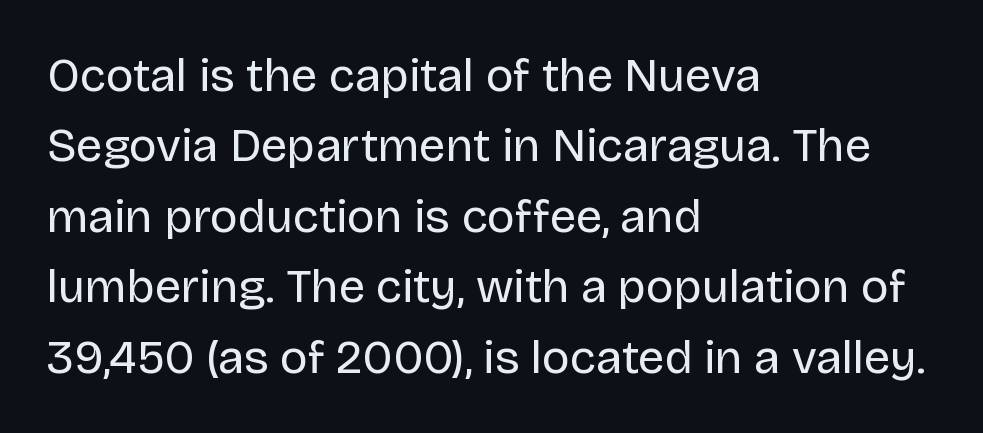
{"serif": "no", "italic": "no", "bold": "no", "weight": "regular", "width": "normal", "stroke_contrast": "low", "x_height": "large", "monospaced": "no", "underline": "no", "align": "left", "line_spacing": "normal", "line_spacing_ratio": 1.5, "letter_spacing": "normal", "letter_spacing_em": 0.0, "glyph_px": 47}
